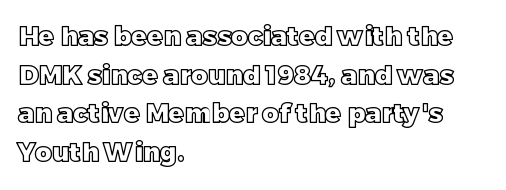
Q: Is the text italic (slanted)? A: No, it is upright.
Q: Is the text underlined? A: No.
Q: How is the paragraph aligned? A: Left-aligned.
Q: Is the spacing between letters normal or unusually wide? A: Normal.
Q: Is the spacing between lines tight, normal or loose? A: Normal.
